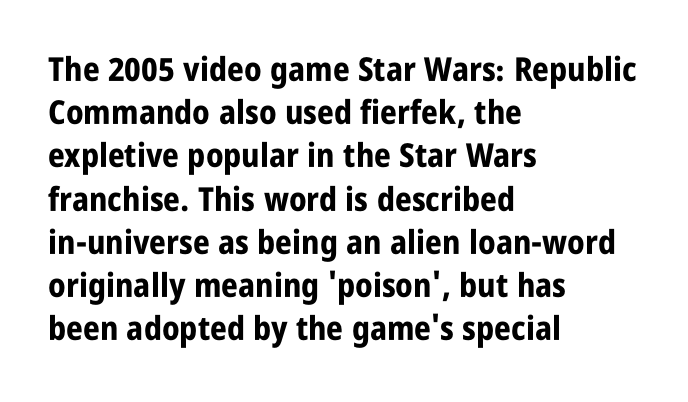
The tracking reads as untouched default to a designer's eye. The area under the type is left untouched. Stroke terminals: plain, sans-serif. Evenly set lines give the paragraph a standard silhouette.
